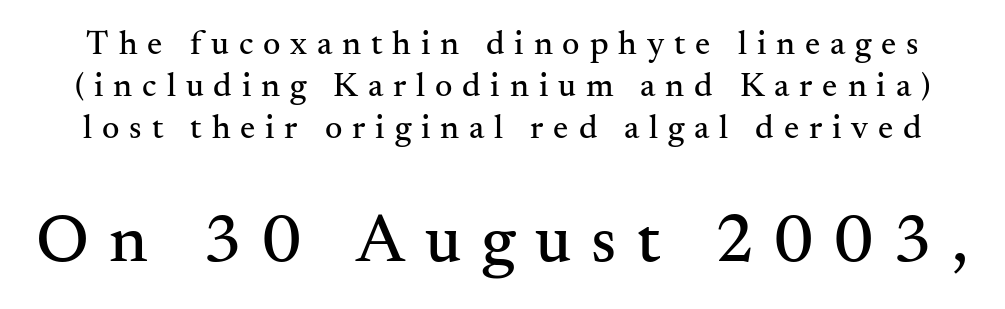
Q: Is the text italic (slanted)? A: No, it is upright.
Q: Is the typeface a serif or a sans-serif typeface? A: Serif.
Q: Is the text underlined? A: No.
Q: Is the spacing between letters normal or unusually wide? A: Unusually wide.
Q: Which block of text is set in a larger size, the first (top) or the second (bottom)? A: The second (bottom) one.
Q: Width (condensed, normal, or wide)? A: Normal.
Q: Stroke contrast? A: Medium.
Q: x-height? A: Small.
Q: Monospaced? A: No.
